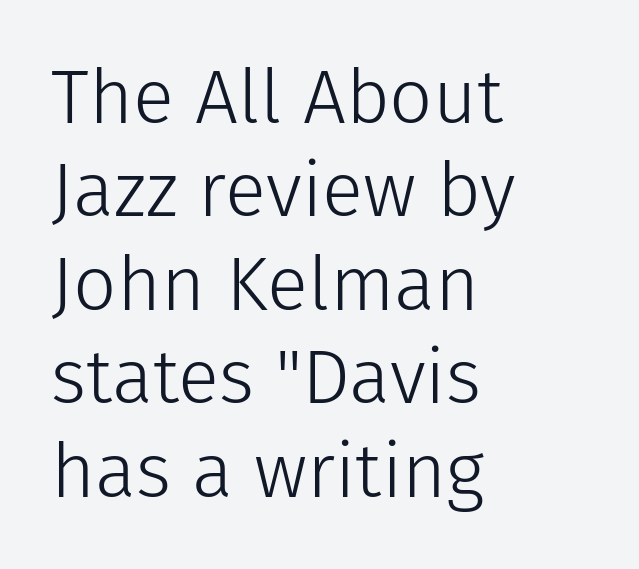
The image shows 76 px light sans-serif type, upright; set left-aligned, line spacing 1.23x, normal letter spacing, not underlined; low stroke contrast and a medium x-height.
